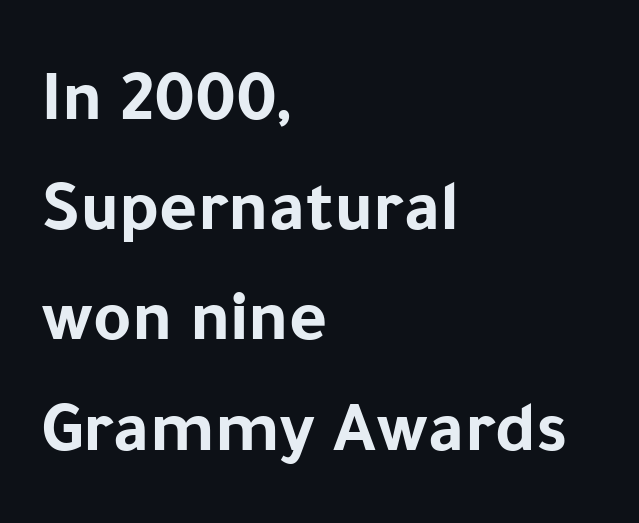
{"serif": "no", "italic": "no", "bold": "yes", "weight": "bold", "width": "normal", "stroke_contrast": "low", "x_height": "medium", "monospaced": "no", "underline": "no", "align": "left", "line_spacing": "normal", "line_spacing_ratio": 1.51, "letter_spacing": "normal", "letter_spacing_em": 0.0, "glyph_px": 73}
